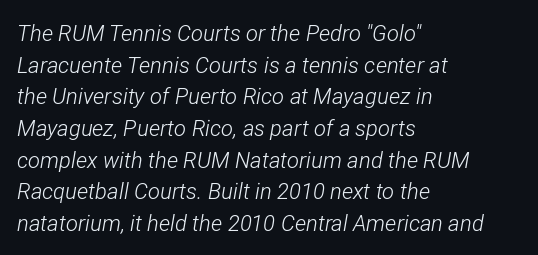
Nothing unusual about the tracking: characters are spaced as the font intends. Designer's note — italics engaged. The typesetter chose a ragged-right arrangement here. Stroke thickness stays within the range of a standard reading face or lighter. The rendering uses a moderate line-height, typical for paragraphs.
